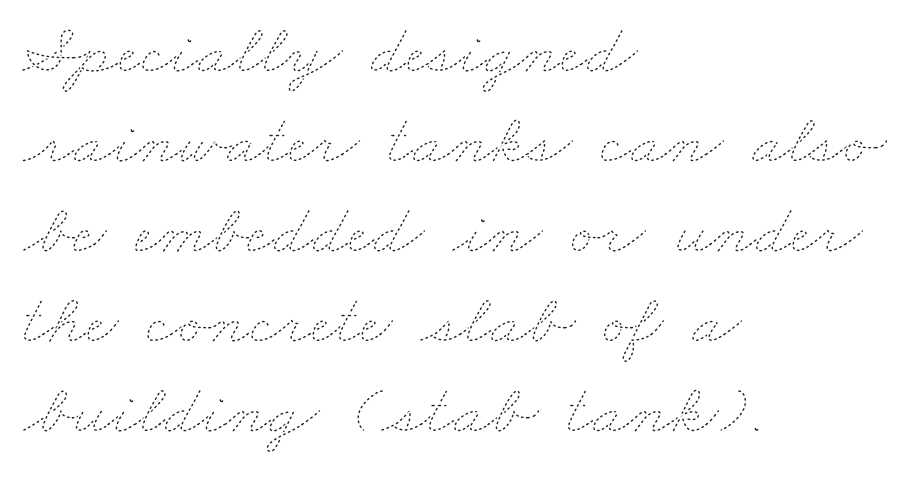
Plain, unruled lines of type. The passage shown is typed in a proportional face where columns would drift. Each line starts at the same left margin while the right side varies. The strokes carry an ordinary text weight at most. How are the letters spaced? Ordinarily, with no added tracking. Baseline-to-baseline distance is the conventional proportion of letter height.
